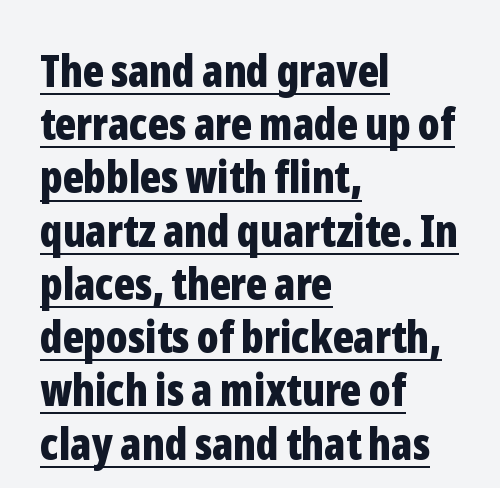
Leftover space on each line is placed entirely after the last word. The typesetter has applied underlining to the passage shown. Ordinary non-slanted type is in use. No feet cap the strokes, marking this as sans-serif type. The font is running at its bold setting. A typesetter would call this proportional, since set widths differ per character.
